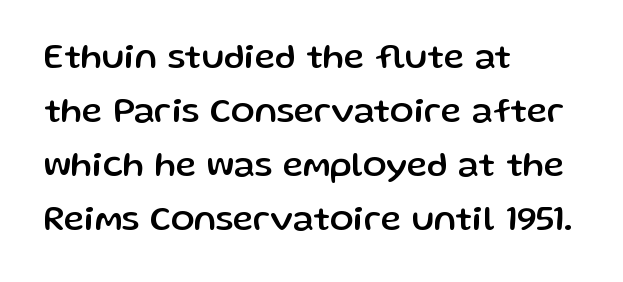
{"serif": "no", "italic": "no", "width": "normal", "stroke_contrast": "low", "x_height": "medium", "monospaced": "no", "underline": "no", "align": "left", "line_spacing": "normal", "line_spacing_ratio": 1.54, "letter_spacing": "normal", "letter_spacing_em": 0.0, "glyph_px": 35}
